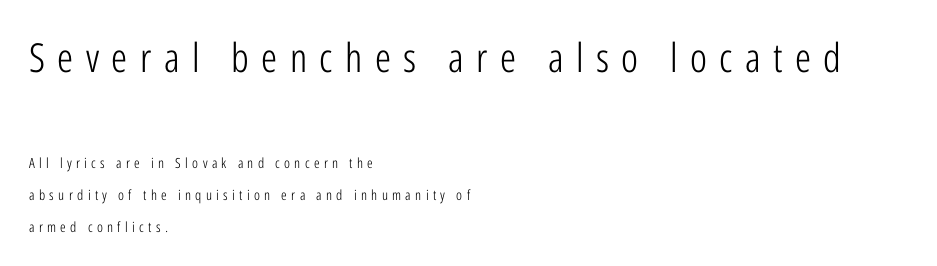
{"serif": "no", "italic": "no", "bold": "no", "weight": "light", "width": "condensed", "stroke_contrast": "low", "x_height": "medium", "monospaced": "no", "underline": "no", "align": "left", "line_spacing": "loose", "line_spacing_ratio": 2.29, "letter_spacing": "wide", "letter_spacing_em": 0.31, "larger_block": "first", "size_ratio": 2.86, "glyph_px": 40}
